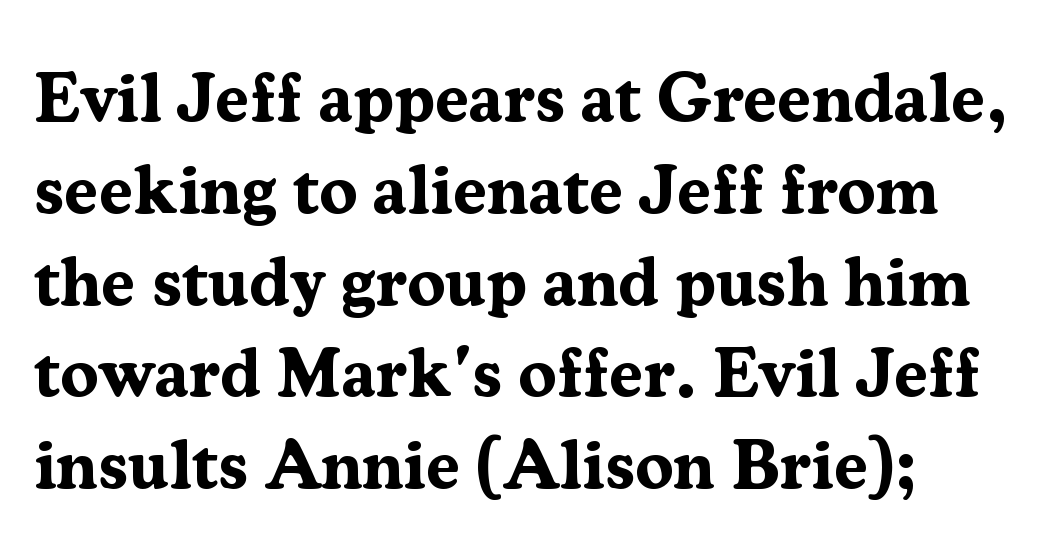
Q: Is the text bold? A: Yes.
Q: Is the text italic (slanted)? A: No, it is upright.
Q: Is the typeface a serif or a sans-serif typeface? A: Serif.
Q: Is the text underlined? A: No.
Q: Is the spacing between letters normal or unusually wide? A: Normal.
Q: Is the spacing between lines tight, normal or loose? A: Normal.
Q: Width (condensed, normal, or wide)? A: Normal.
Q: Stroke contrast? A: Medium.
Q: x-height? A: Medium.
Q: Monospaced? A: No.
